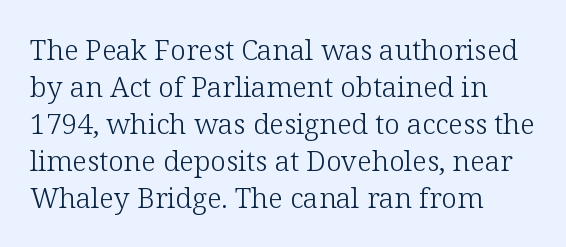
The characters are drawn with everyday or finer stroke widths. Unlike a clean sans, this face finishes its strokes with serifs. Leading: standard. The face used here is rendered with its standard letterfit. This rendering uses left alignment, leaving the right contour irregular.
